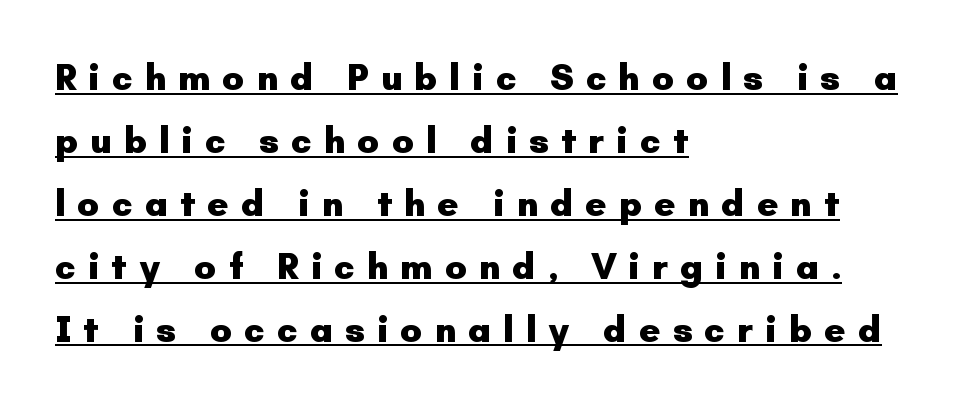
Q: Is the text bold? A: Yes.
Q: Is the text italic (slanted)? A: No, it is upright.
Q: Is the typeface a serif or a sans-serif typeface? A: Sans-serif.
Q: Is the text underlined? A: Yes.
Q: How is the paragraph aligned? A: Left-aligned.
Q: Is the spacing between letters normal or unusually wide? A: Unusually wide.
Q: Is the spacing between lines tight, normal or loose? A: Normal.
Q: Width (condensed, normal, or wide)? A: Normal.
Q: Stroke contrast? A: Low.
Q: x-height? A: Small.
Q: Monospaced? A: No.
